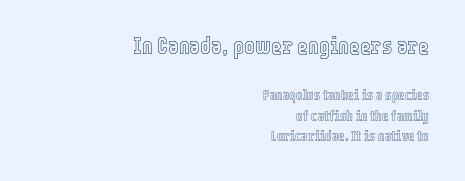
The image shows 23 px text type, upright; set right-aligned, normal line spacing (1.49x), normal letter spacing, not underlined; the first (top) block is 1.64x larger.
